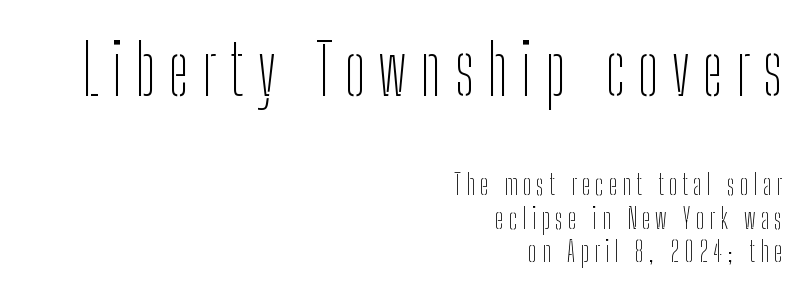
Q: Is the text bold? A: No.
Q: Is the text italic (slanted)? A: No, it is upright.
Q: Is the typeface a serif or a sans-serif typeface? A: Sans-serif.
Q: Is the text underlined? A: No.
Q: How is the paragraph aligned? A: Right-aligned.
Q: Which block of text is set in a larger size, the first (top) or the second (bottom)? A: The first (top) one.
Q: Width (condensed, normal, or wide)? A: Condensed.
Q: Stroke contrast? A: Low.
Q: x-height? A: Medium.
Q: Monospaced? A: No.
